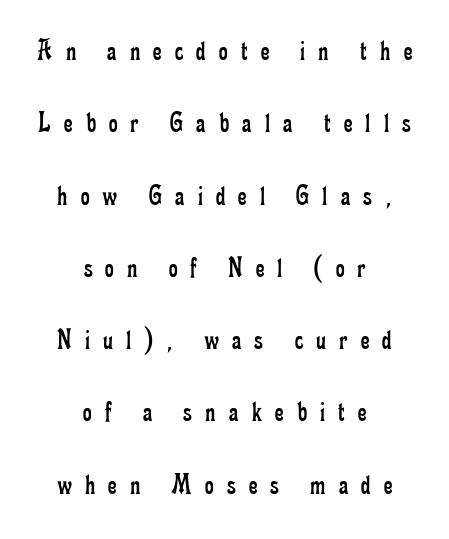
The typesetting does not lean heavy: it is not bold. To sum up the face: it has serifs. Every character sits straight up, as roman type does. Leading is clearly above the norm, producing a sparse column. This sample uses expanded letter spacing, leaving extra air between glyphs. The lines in this sample share a center point and differ in where they start and stop.
